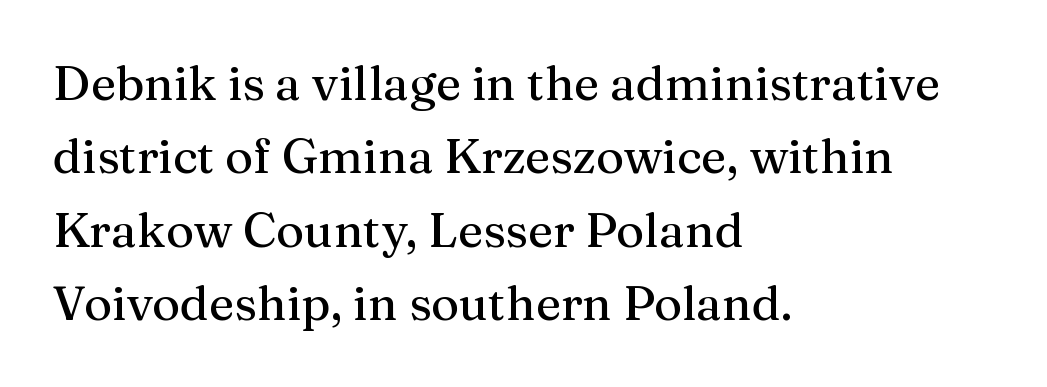
{"serif": "yes", "italic": "no", "width": "normal", "stroke_contrast": "medium", "x_height": "medium", "monospaced": "no", "underline": "no", "align": "left", "line_spacing": "normal", "line_spacing_ratio": 1.53, "letter_spacing": "normal", "letter_spacing_em": 0.0, "glyph_px": 48}
